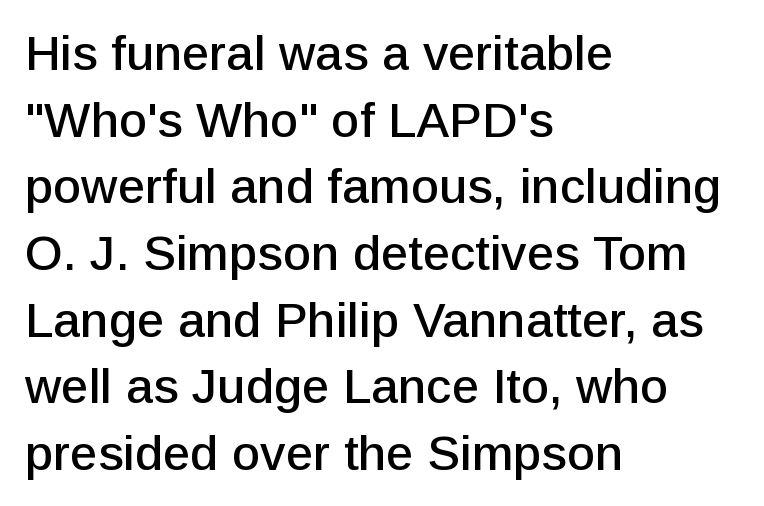
{"serif": "no", "italic": "no", "width": "normal", "stroke_contrast": "low", "x_height": "medium", "monospaced": "no", "underline": "no", "align": "left", "line_spacing": "normal", "line_spacing_ratio": 1.36, "letter_spacing": "normal", "letter_spacing_em": 0.0, "glyph_px": 49}
